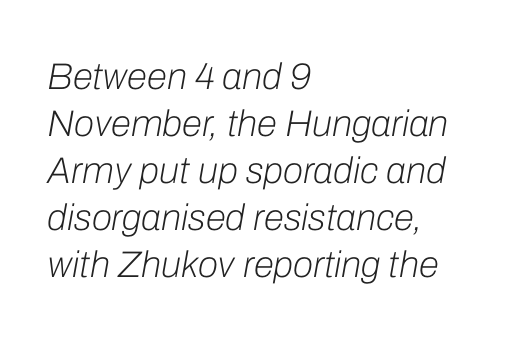
The image shows 37 px light type, italic (leaning right); set left-aligned, normal line spacing (1.27x), normal letter spacing, not underlined; low stroke contrast and a medium x-height.
